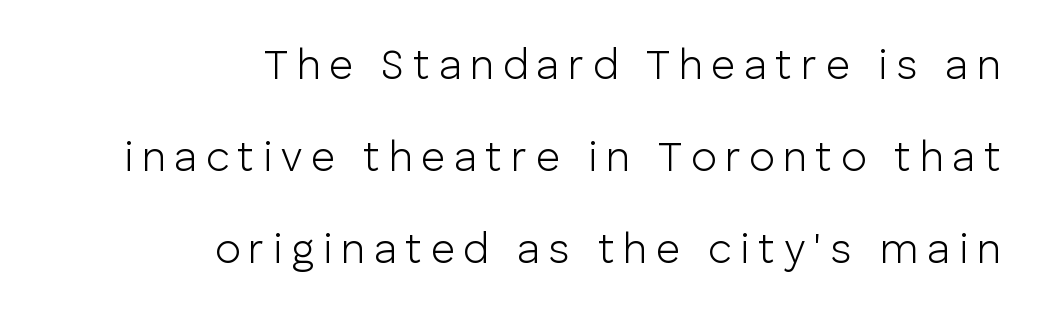
The image shows 42 px light sans-serif type, upright; set right-aligned, loose line spacing (2.19x), unusually wide letter spacing (+0.2 em), not underlined; low stroke contrast and a medium x-height.
